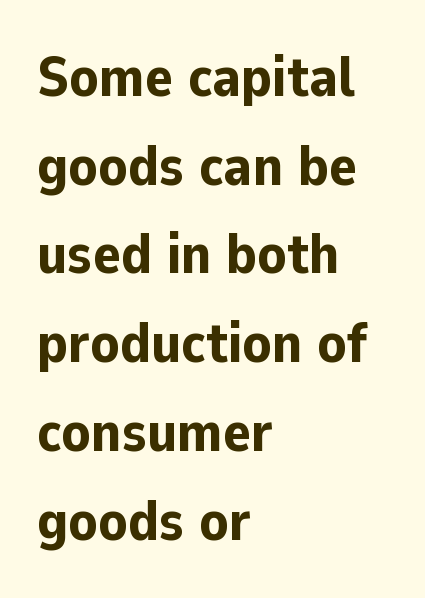
The image shows 58 px bold sans-serif type, upright; set left-aligned, normal line spacing (1.53x), normal letter spacing, not underlined; low stroke contrast and a medium x-height.
